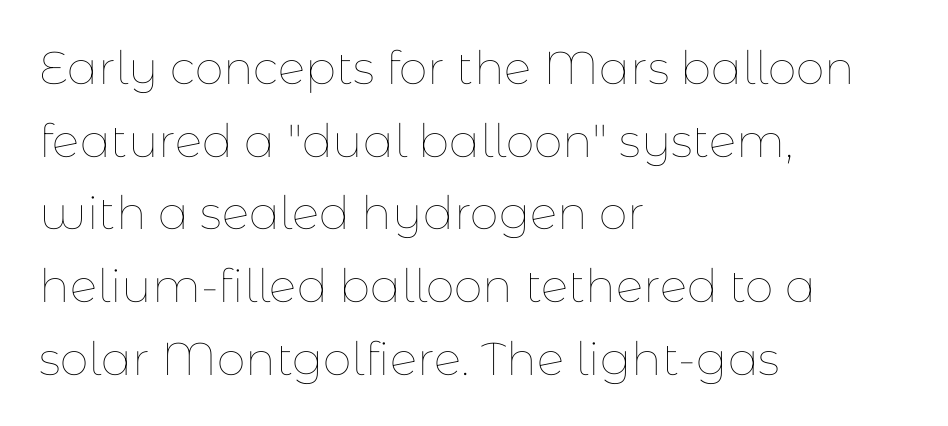
Q: Is the text bold? A: No.
Q: Is the text italic (slanted)? A: No, it is upright.
Q: Is the text underlined? A: No.
Q: How is the paragraph aligned? A: Left-aligned.
Q: Is the spacing between letters normal or unusually wide? A: Normal.
Q: Is the spacing between lines tight, normal or loose? A: Normal.
Q: Width (condensed, normal, or wide)? A: Normal.
Q: Stroke contrast? A: Low.
Q: x-height? A: Medium.
Q: Monospaced? A: No.
